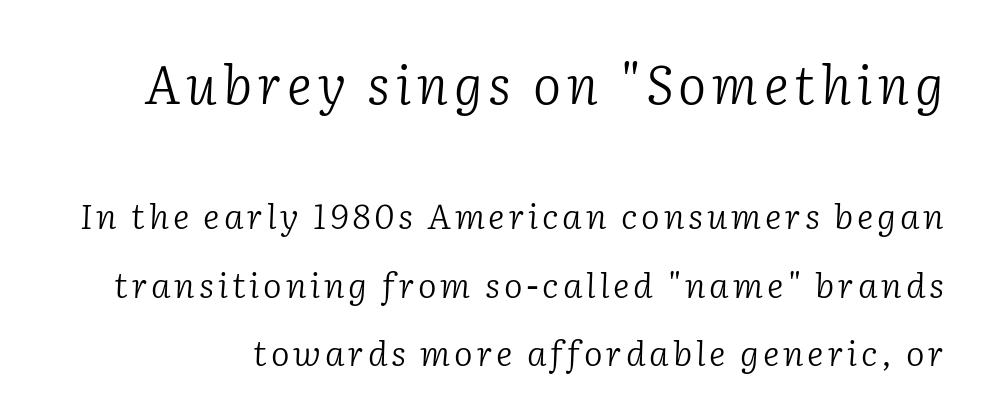
The text was rendered using a seriffed face with decorative stroke endings. Which of the two is more prominent by size? The first, at the top. The face looks like a standard text weight, possibly lighter. A typesetter would call this proportional, since set widths differ per character. Just letters on the line, the space beneath them empty.
